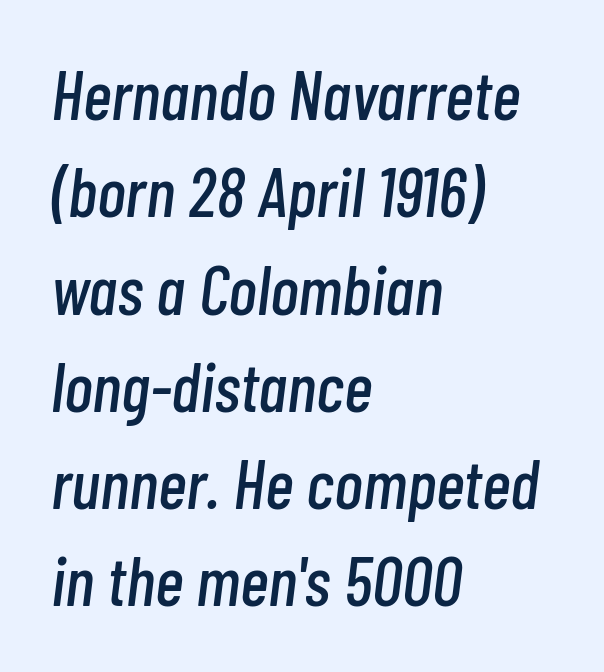
{"italic": "yes", "lean": "right", "slant_degrees": 7, "width": "condensed", "stroke_contrast": "low", "x_height": "medium", "monospaced": "no", "underline": "no", "align": "left", "line_spacing": "normal", "line_spacing_ratio": 1.41, "letter_spacing": "normal", "letter_spacing_em": 0.0, "glyph_px": 69}
